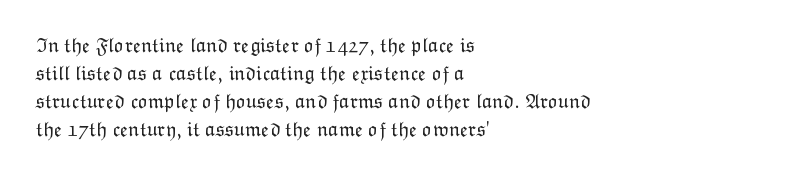
Q: Is the text bold? A: No.
Q: Is the text italic (slanted)? A: No, it is upright.
Q: Is the text underlined? A: No.
Q: How is the paragraph aligned? A: Left-aligned.
Q: Is the spacing between letters normal or unusually wide? A: Normal.
Q: Is the spacing between lines tight, normal or loose? A: Normal.
